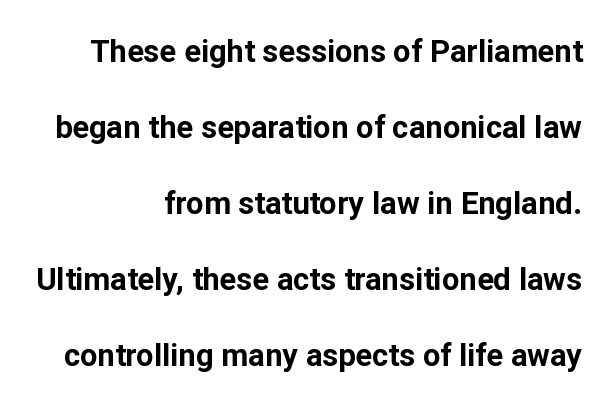
Q: Is the text bold? A: Yes.
Q: Is the text italic (slanted)? A: No, it is upright.
Q: Is the typeface a serif or a sans-serif typeface? A: Sans-serif.
Q: Is the text underlined? A: No.
Q: How is the paragraph aligned? A: Right-aligned.
Q: Is the spacing between letters normal or unusually wide? A: Normal.
Q: Is the spacing between lines tight, normal or loose? A: Loose.
Q: Width (condensed, normal, or wide)? A: Normal.
Q: Stroke contrast? A: Low.
Q: x-height? A: Medium.
Q: Monospaced? A: No.
